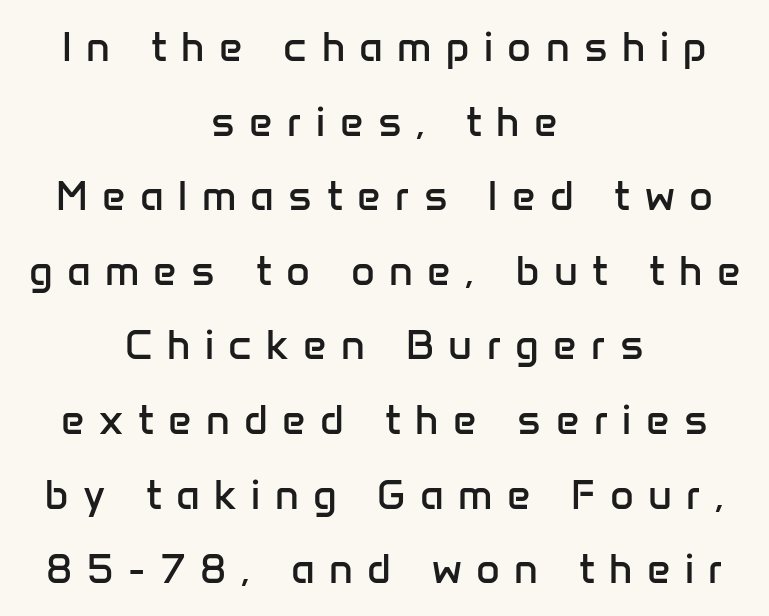
Q: Is the text bold? A: No.
Q: Is the text italic (slanted)? A: No, it is upright.
Q: Is the typeface a serif or a sans-serif typeface? A: Sans-serif.
Q: Is the text underlined? A: No.
Q: How is the paragraph aligned? A: Centered.
Q: Is the spacing between letters normal or unusually wide? A: Unusually wide.
Q: Width (condensed, normal, or wide)? A: Normal.
Q: Stroke contrast? A: Low.
Q: x-height? A: Medium.
Q: Monospaced? A: No.
